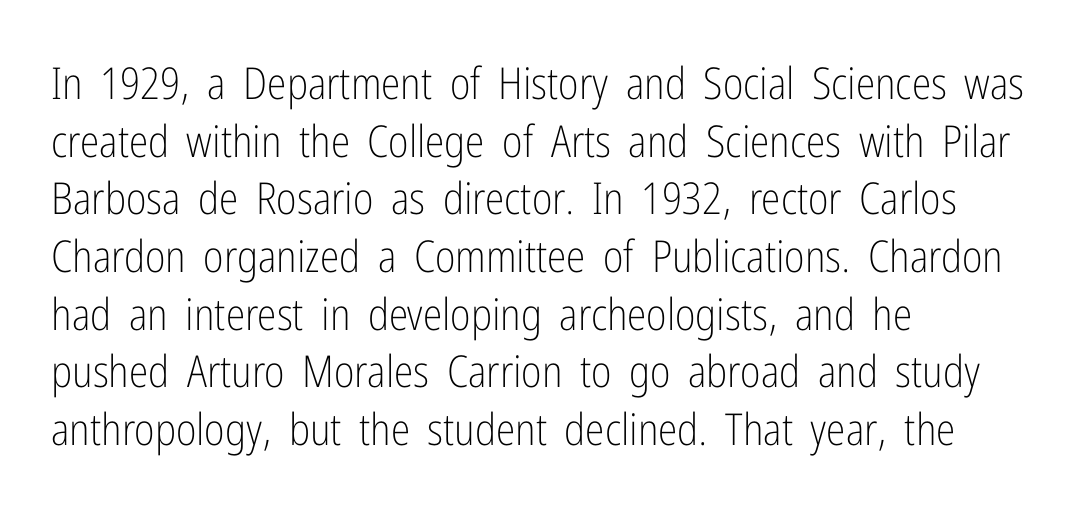
The image shows 44 px light, condensed sans-serif type, upright; set left-aligned, normal line spacing (1.31x), normal letter spacing, not underlined; low stroke contrast and a medium x-height.
